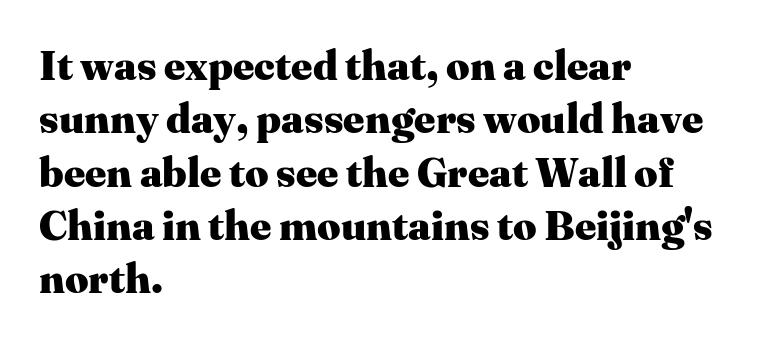
{"serif": "yes", "italic": "no", "bold": "yes", "weight": "heavy", "width": "normal", "stroke_contrast": "medium", "x_height": "medium", "monospaced": "no", "underline": "no", "align": "left", "line_spacing": "normal", "line_spacing_ratio": 1.3, "letter_spacing": "normal", "letter_spacing_em": 0.0, "glyph_px": 41}
